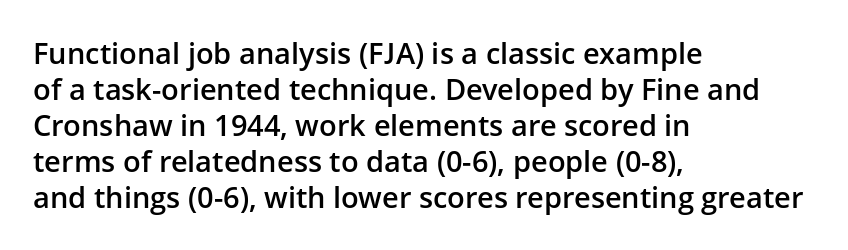
Q: Is the text bold? A: Semi-bold.
Q: Is the text italic (slanted)? A: No, it is upright.
Q: Is the typeface a serif or a sans-serif typeface? A: Sans-serif.
Q: Is the text underlined? A: No.
Q: How is the paragraph aligned? A: Left-aligned.
Q: Is the spacing between letters normal or unusually wide? A: Normal.
Q: Width (condensed, normal, or wide)? A: Normal.
Q: Stroke contrast? A: Low.
Q: x-height? A: Medium.
Q: Monospaced? A: No.
